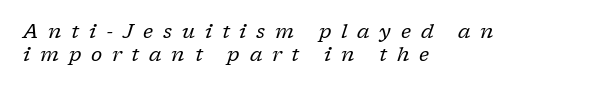
Q: Is the text bold? A: No.
Q: Is the text italic (slanted)? A: Yes, it leans right by about 17 degrees.
Q: Is the text underlined? A: No.
Q: How is the paragraph aligned? A: Left-aligned.
Q: Is the spacing between letters normal or unusually wide? A: Unusually wide.
Q: Is the spacing between lines tight, normal or loose? A: Tight.
